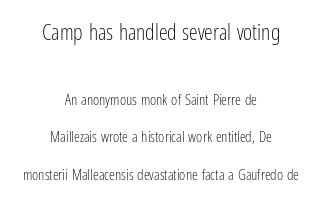
Q: Is the text bold? A: No.
Q: Is the text italic (slanted)? A: No, it is upright.
Q: Is the text underlined? A: No.
Q: How is the paragraph aligned? A: Centered.
Q: Is the spacing between letters normal or unusually wide? A: Normal.
Q: Is the spacing between lines tight, normal or loose? A: Loose.
Q: Which block of text is set in a larger size, the first (top) or the second (bottom)? A: The first (top) one.
